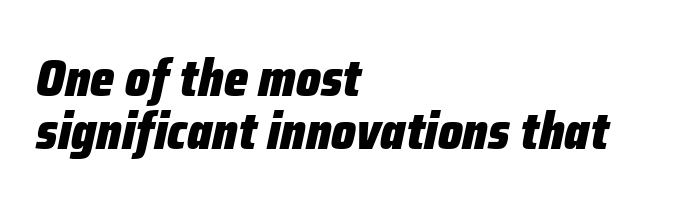
The image shows 52 px heavy, condensed type, italic (leaning right); set left-aligned, tight line spacing (1.02x), normal letter spacing, not underlined; low stroke contrast and a medium x-height.
